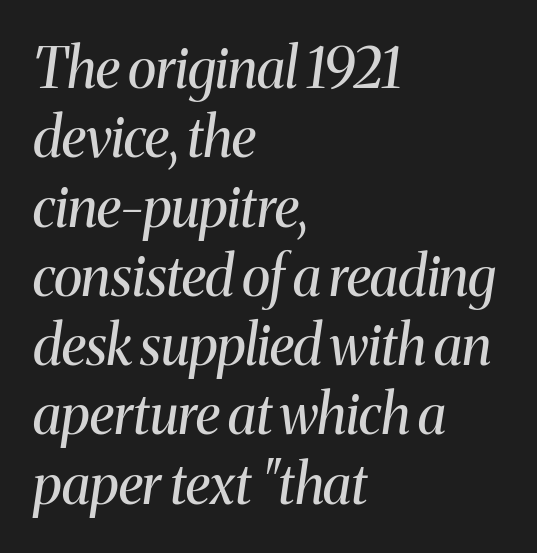
Decoration check: the copy has no underline. How are the letters spaced? Ordinarily, with no added tracking. Proportional: the letters do not fall into vertical columns. Observe the serifs anchoring each vertical stroke in this sample. How would I describe the line gaps? Plain and ordinary. Emphasis-style slanted type is in use.
